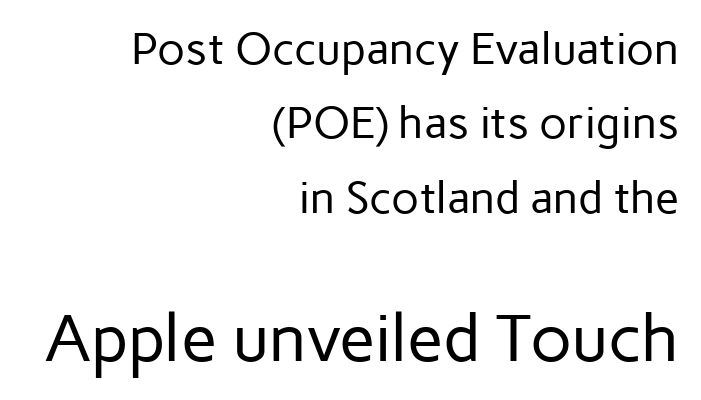
{"serif": "no", "italic": "no", "bold": "no", "weight": "regular", "width": "normal", "stroke_contrast": "low", "x_height": "medium", "monospaced": "no", "underline": "no", "align": "right", "line_spacing": "normal", "line_spacing_ratio": 1.69, "letter_spacing": "normal", "letter_spacing_em": 0.0, "larger_block": "second", "size_ratio": 1.5, "glyph_px": 66}
